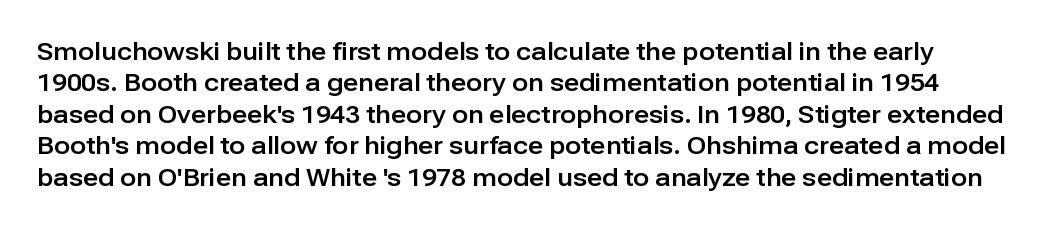
The gap between lines stays unmarked. The type sits square on the baseline with zero lean. Letter spacing: default. Line spacing here is normal.
